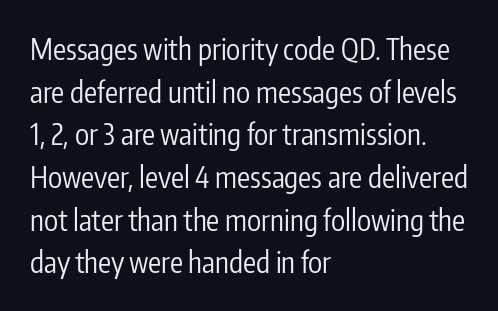
The image shows 29 px regular-weight, condensed sans-serif type, upright; set left-aligned, normal line spacing (1.47x), normal letter spacing, not underlined; low stroke contrast and a medium x-height.
